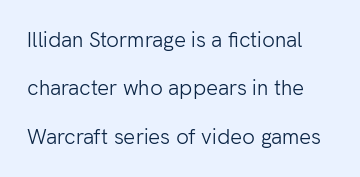
A great deal of white space separates one row of letters from the next. You can tell it's not italic because the verticals are truly vertical. Look at the tracking — it's just the regular setting, nothing added. The paragraph has a hard left edge and a soft right edge.
